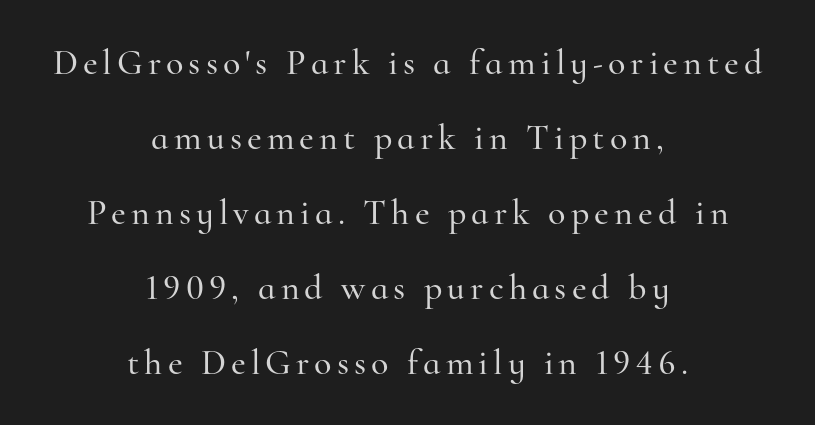
The rendering uses a large line-height, opening up the rows. Typographically, this falls in the serif category. Short and long lines alike share a common midpoint. Honestly, there is no underline to notice here at all.
